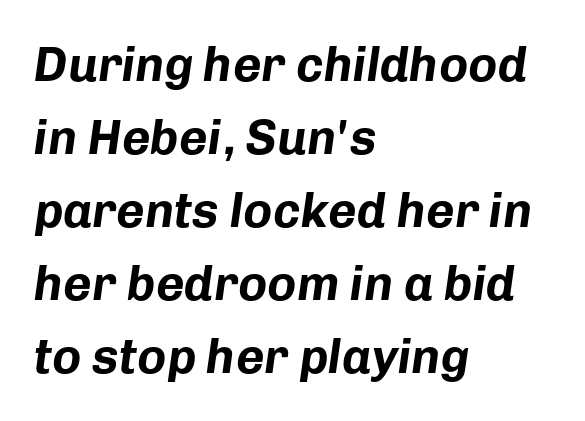
Q: Is the text bold? A: Yes.
Q: Is the text italic (slanted)? A: Yes, it leans right by about 8 degrees.
Q: Is the text underlined? A: No.
Q: How is the paragraph aligned? A: Left-aligned.
Q: Is the spacing between letters normal or unusually wide? A: Normal.
Q: Is the spacing between lines tight, normal or loose? A: Normal.
Q: Width (condensed, normal, or wide)? A: Normal.
Q: Stroke contrast? A: Low.
Q: x-height? A: Medium.
Q: Monospaced? A: No.
